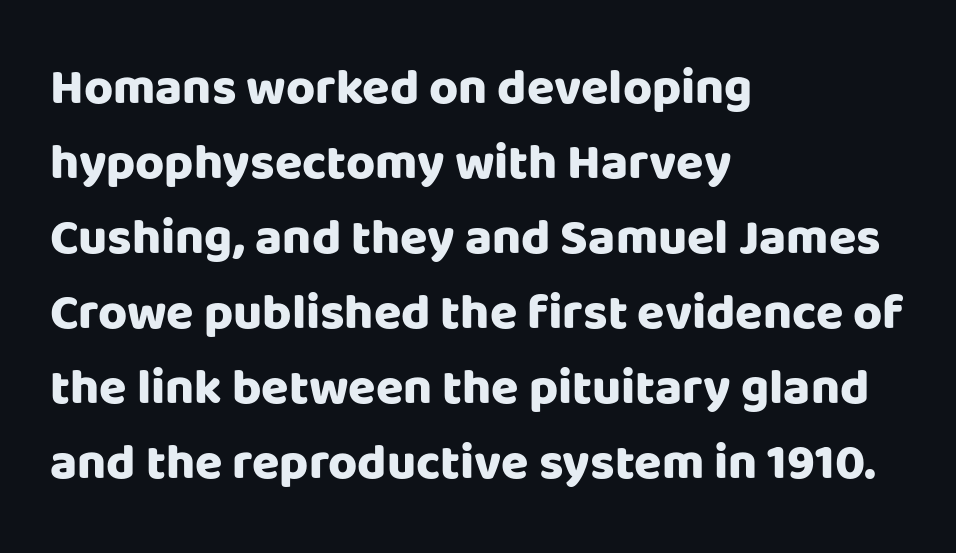
{"serif": "no", "italic": "no", "bold": "yes", "weight": "heavy", "width": "normal", "stroke_contrast": "low", "x_height": "large", "monospaced": "no", "underline": "no", "align": "left", "line_spacing": "normal", "line_spacing_ratio": 1.5, "letter_spacing": "normal", "letter_spacing_em": 0.0, "glyph_px": 50}
